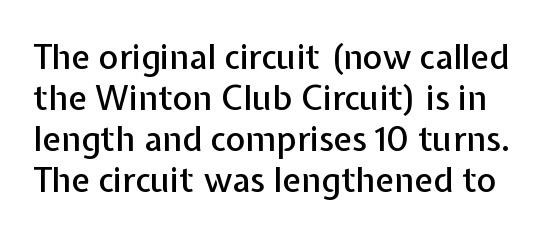
{"serif": "no", "italic": "no", "width": "normal", "stroke_contrast": "low", "x_height": "medium", "monospaced": "no", "underline": "no", "line_spacing_ratio": 1.21, "letter_spacing": "normal", "letter_spacing_em": 0.0, "glyph_px": 34}
